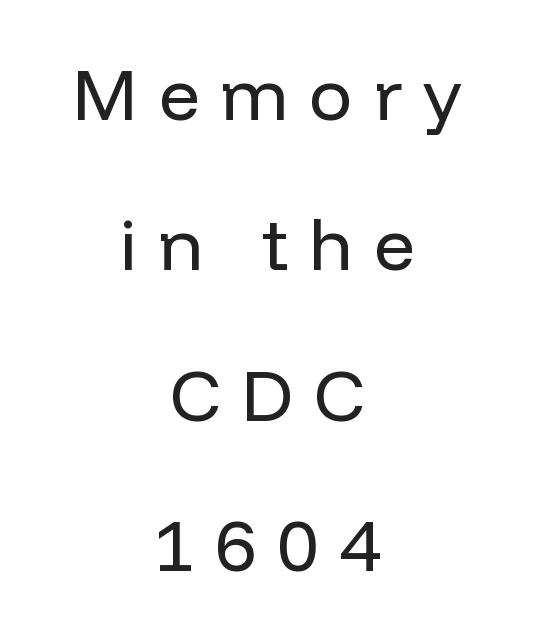
The image shows 72 px regular-weight sans-serif type, upright; set centered, loose line spacing (2.09x), unusually wide letter spacing (+0.29 em), not underlined; low stroke contrast and a medium x-height.
